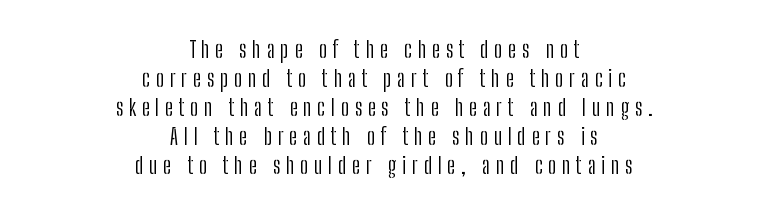
The image shows 23 px text type, upright; set centered, normal line spacing (1.26x), unusually wide letter spacing (+0.25 em), not underlined.
